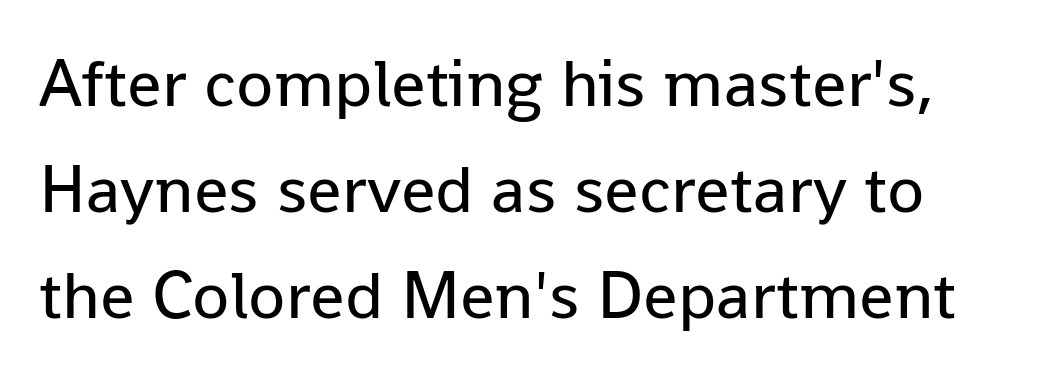
Q: Is the text bold? A: No.
Q: Is the text italic (slanted)? A: No, it is upright.
Q: Is the typeface a serif or a sans-serif typeface? A: Sans-serif.
Q: Is the text underlined? A: No.
Q: Is the spacing between letters normal or unusually wide? A: Normal.
Q: Is the spacing between lines tight, normal or loose? A: Normal.
Q: Width (condensed, normal, or wide)? A: Normal.
Q: Stroke contrast? A: Low.
Q: x-height? A: Medium.
Q: Monospaced? A: No.
